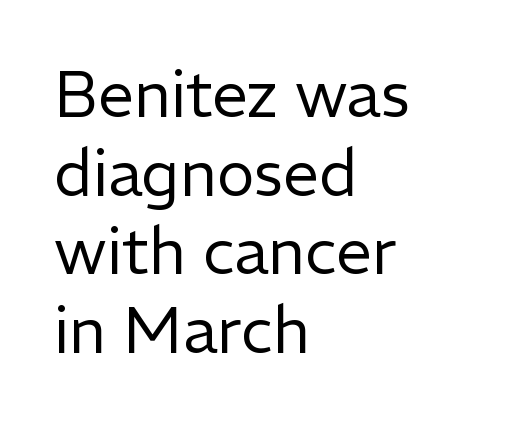
Caption: multi-line text, flush left, ragged right. There is no visible air inserted between adjacent glyphs. The space beneath each line is pristine and unruled. The font sits on the lighter half of the weight spectrum, regular included.
